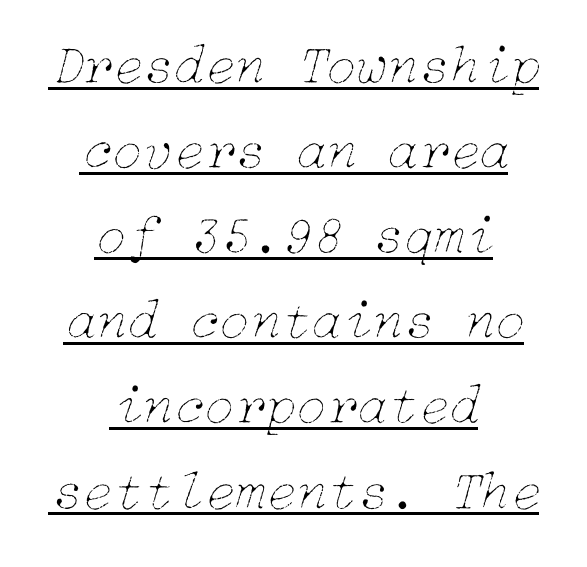
The image shows 56 px thin type, italic (leaning right); set centered, normal line spacing (1.52x), normal letter spacing, underlined; low stroke contrast and a medium x-height.
